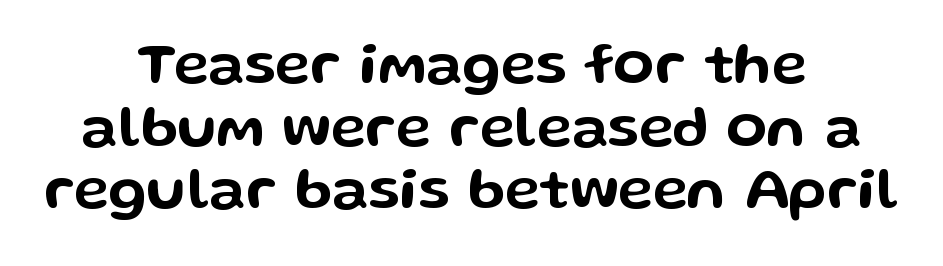
Q: Is the text italic (slanted)? A: No, it is upright.
Q: Is the typeface a serif or a sans-serif typeface? A: Sans-serif.
Q: Is the text underlined? A: No.
Q: How is the paragraph aligned? A: Centered.
Q: Is the spacing between letters normal or unusually wide? A: Normal.
Q: Is the spacing between lines tight, normal or loose? A: Tight.
Q: Width (condensed, normal, or wide)? A: Wide.
Q: Stroke contrast? A: Low.
Q: x-height? A: Medium.
Q: Monospaced? A: No.
